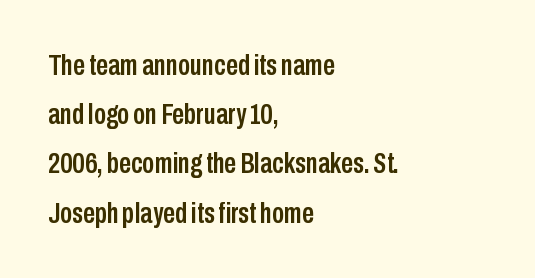
The image shows 30 px condensed sans-serif type, upright; set left-aligned, normal line spacing (1.64x), normal letter spacing, not underlined; low stroke contrast and a medium x-height.
